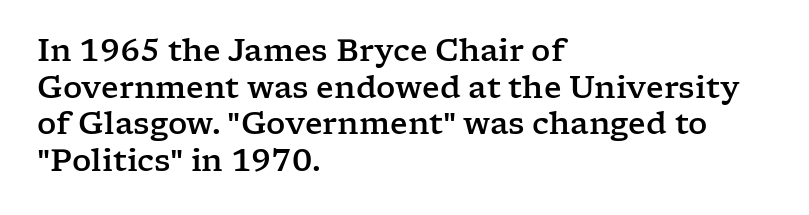
Q: Is the text italic (slanted)? A: No, it is upright.
Q: Is the typeface a serif or a sans-serif typeface? A: Serif.
Q: Is the text underlined? A: No.
Q: How is the paragraph aligned? A: Left-aligned.
Q: Is the spacing between letters normal or unusually wide? A: Normal.
Q: Width (condensed, normal, or wide)? A: Wide.
Q: Stroke contrast? A: Low.
Q: x-height? A: Medium.
Q: Monospaced? A: No.
